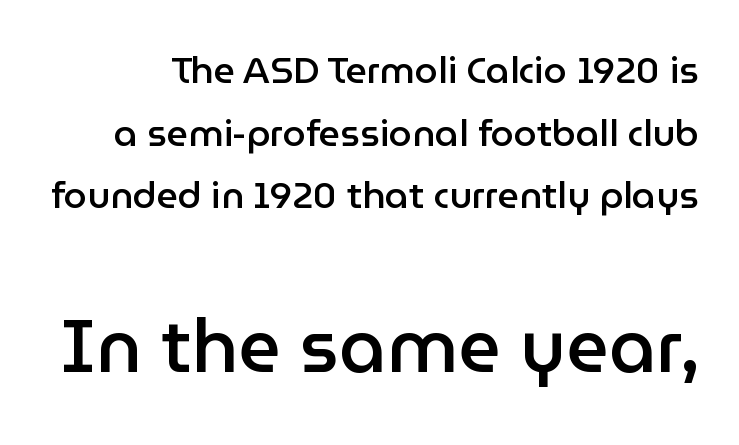
{"serif": "no", "italic": "no", "bold": "semi", "weight": "semibold", "width": "normal", "stroke_contrast": "low", "x_height": "medium", "monospaced": "no", "underline": "no", "line_spacing": "normal", "line_spacing_ratio": 1.69, "letter_spacing": "normal", "letter_spacing_em": 0.0, "larger_block": "second", "size_ratio": 2.0, "glyph_px": 74}
